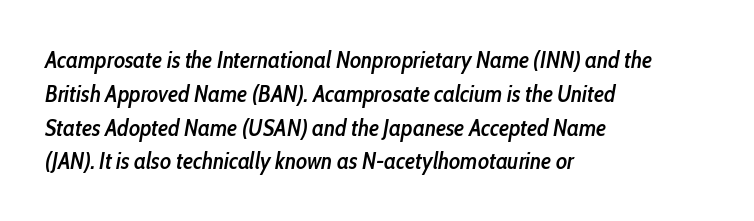
The image shows 23 px text type, italic (leaning right); set left-aligned, normal line spacing (1.47x), normal letter spacing, not underlined.
